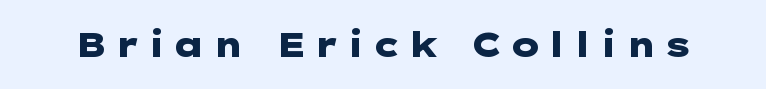
The image shows 34 px heavy, wide sans-serif type, upright; set not underlined; low stroke contrast and a medium x-height.
